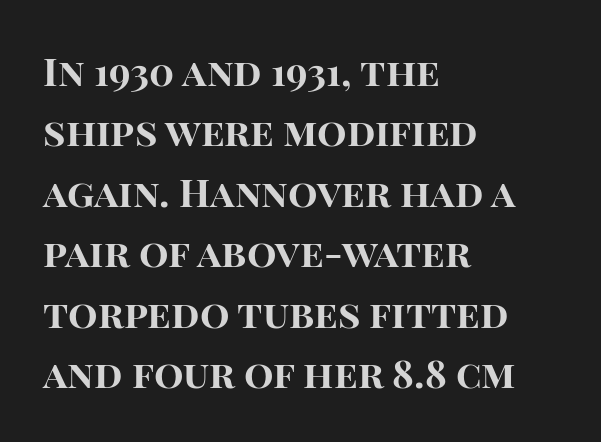
{"serif": "no", "italic": "no", "bold": "yes", "weight": "bold", "width": "normal", "stroke_contrast": "high", "x_height": "large", "monospaced": "no", "underline": "no", "align": "left", "line_spacing": "normal", "line_spacing_ratio": 1.55, "letter_spacing": "normal", "letter_spacing_em": 0.0, "glyph_px": 39}
